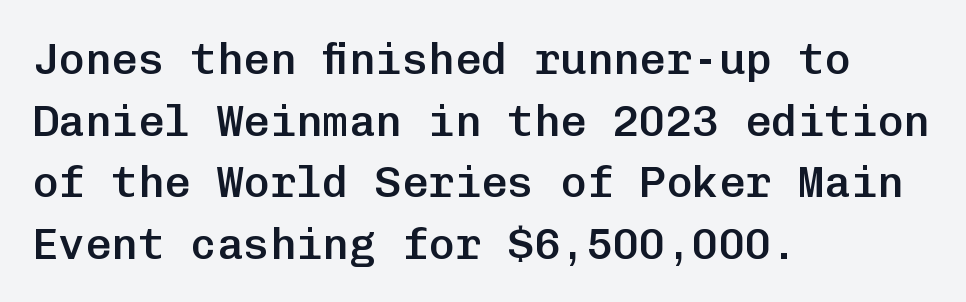
The letterforms sit shoulder to shoulder at normal distance. The designer left line spacing at the default. Line beginnings align vertically; line endings do not. Stroke terminals: plain, sans-serif. Posture: upright roman.
